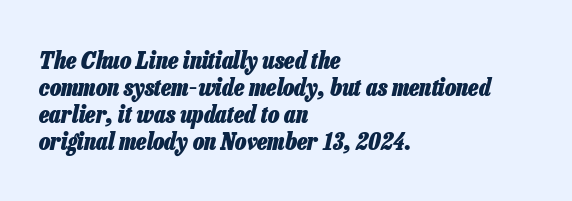
In terms of posture, this sample is oblique. Beneath every word, the page is bare. One-word summary of the alignment: left. A full-strength bold gives these letters their thick strokes. The lines are packed closely together with very little leading. The rendering keeps characters at their native spacing.
